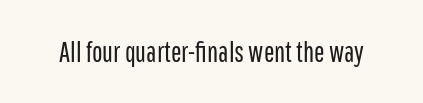
Q: Is the text bold? A: No.
Q: Is the text italic (slanted)? A: No, it is upright.
Q: Is the typeface a serif or a sans-serif typeface? A: Sans-serif.
Q: Is the text underlined? A: No.
Q: Is the spacing between letters normal or unusually wide? A: Normal.
Q: Width (condensed, normal, or wide)? A: Condensed.
Q: Stroke contrast? A: Low.
Q: x-height? A: Medium.
Q: Monospaced? A: No.
